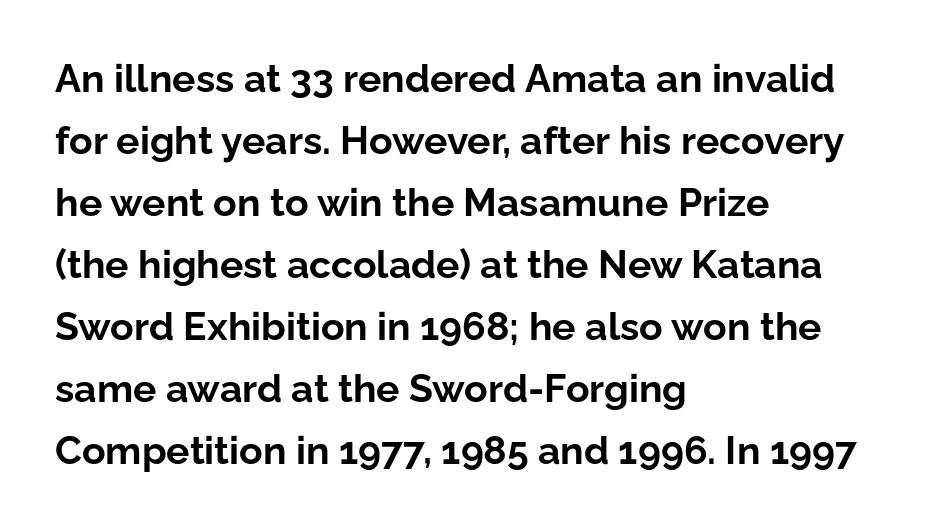
The image shows 39 px bold sans-serif type, upright; set left-aligned, normal line spacing (1.59x), normal letter spacing, not underlined; low stroke contrast and a medium x-height.
